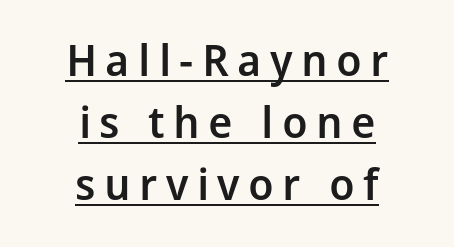
The image shows 44 px semibold sans-serif type, upright; set centered, normal line spacing (1.41x), underlined; low stroke contrast and a medium x-height.
